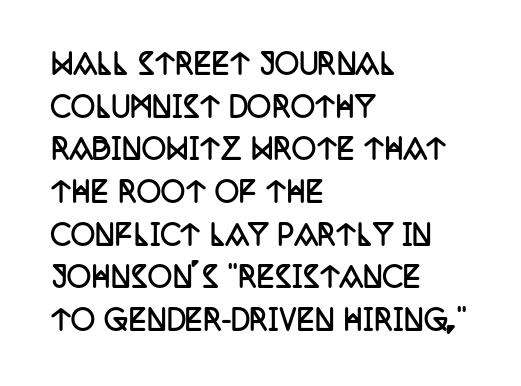
{"italic": "no", "bold": "yes", "underline": "no", "align": "left", "line_spacing": "normal", "line_spacing_ratio": 1.58, "letter_spacing": "normal", "letter_spacing_em": 0.0, "glyph_px": 27}
